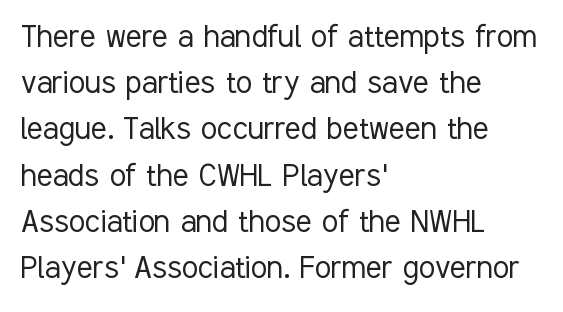
The image shows 37 px light, condensed sans-serif type, upright; set left-aligned, normal line spacing (1.25x), normal letter spacing, not underlined; low stroke contrast and a medium x-height.
